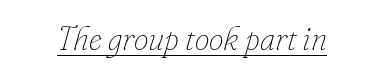
The image shows 33 px thin type, italic (leaning right); set normal letter spacing, underlined; low stroke contrast and a small x-height.
